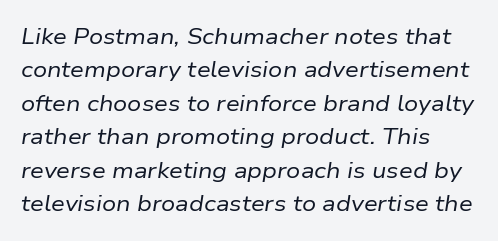
Q: Is the text bold? A: No.
Q: Is the text italic (slanted)? A: Yes, it leans right by about 9 degrees.
Q: Is the text underlined? A: No.
Q: How is the paragraph aligned? A: Left-aligned.
Q: Is the spacing between letters normal or unusually wide? A: Normal.
Q: Is the spacing between lines tight, normal or loose? A: Normal.
